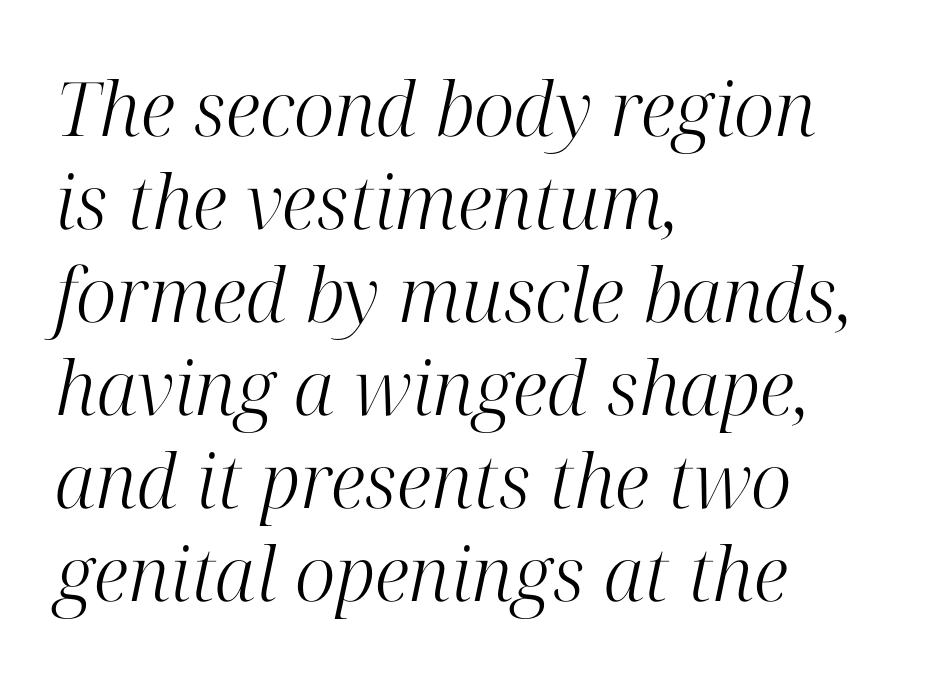
The rendering applies a slant to the glyphs. The face used here is proportionally spaced, like ordinary book or web type. Check where the strokes stop: tiny serifs finish them off. Compared with typical body copy, the letter spacing here is the same.
